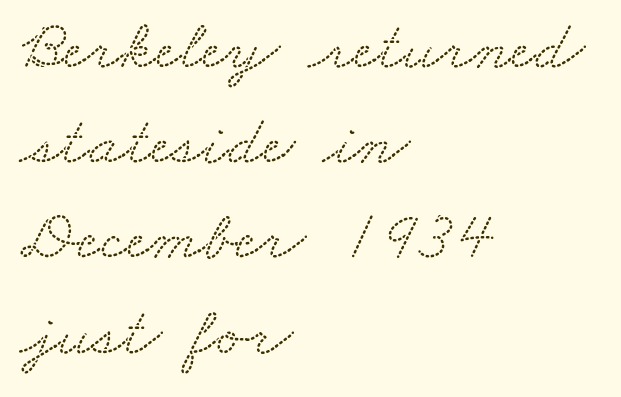
Q: Is the text underlined? A: No.
Q: How is the paragraph aligned? A: Left-aligned.
Q: Is the spacing between letters normal or unusually wide? A: Normal.
Q: Is the spacing between lines tight, normal or loose? A: Normal.
Q: Width (condensed, normal, or wide)? A: Wide.
Q: Stroke contrast? A: Low.
Q: x-height? A: Small.
Q: Monospaced? A: No.
